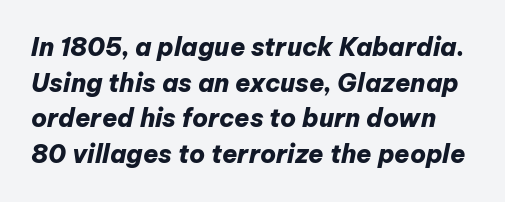
Q: Is the text bold? A: Yes.
Q: Is the text italic (slanted)? A: Yes, it leans right by about 12 degrees.
Q: Is the text underlined? A: No.
Q: Is the spacing between letters normal or unusually wide? A: Normal.
Q: Is the spacing between lines tight, normal or loose? A: Normal.
